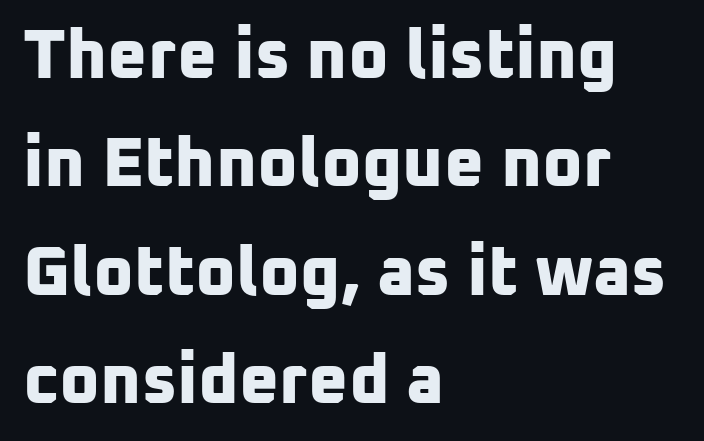
{"serif": "no", "bold": "yes", "weight": "bold", "width": "normal", "stroke_contrast": "low", "x_height": "medium", "monospaced": "no", "underline": "no", "align": "left", "line_spacing": "normal", "line_spacing_ratio": 1.57, "letter_spacing": "normal", "letter_spacing_em": 0.0, "glyph_px": 69}
